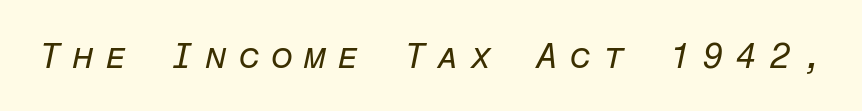
The face used here is monospaced, like something from a code editor. Tall strokes in this sample are angled rather than plumb. Clear beneath every line of the passage. The letters are spread apart with noticeably loose tracking. Stroke mass is kept to a normal reading level or below.
